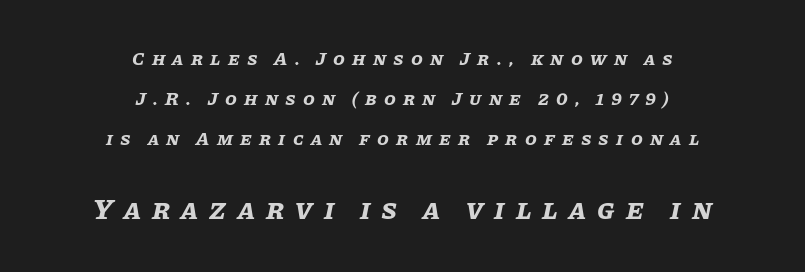
The image shows 29 px bold type, italic (leaning right); set centered, loose line spacing (2.11x), unusually wide letter spacing (+0.38 em), not underlined; the second (bottom) block is 1.53x larger; low stroke contrast and a large x-height.
